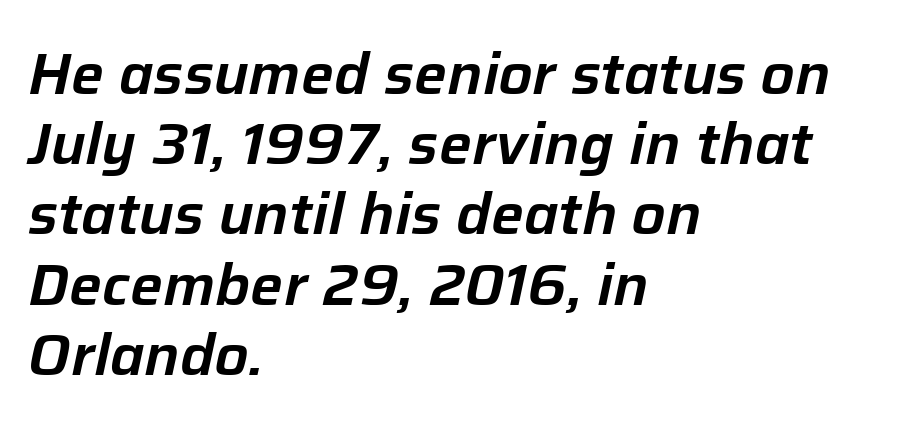
{"italic": "yes", "lean": "right", "slant_degrees": 12, "width": "normal", "stroke_contrast": "low", "x_height": "medium", "monospaced": "no", "underline": "no", "align": "left", "line_spacing_ratio": 1.21, "letter_spacing": "normal", "letter_spacing_em": 0.0, "glyph_px": 58}
